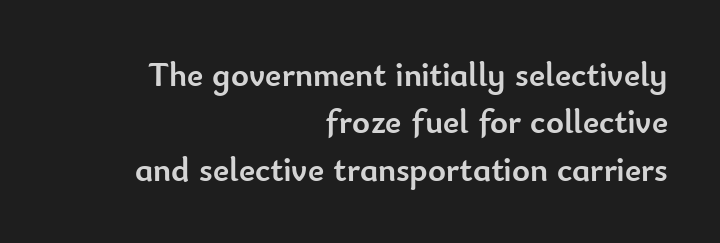
The image shows 34 px semibold sans-serif type, upright; set right-aligned, normal line spacing (1.39x), normal letter spacing, not underlined; low stroke contrast and a small x-height.
